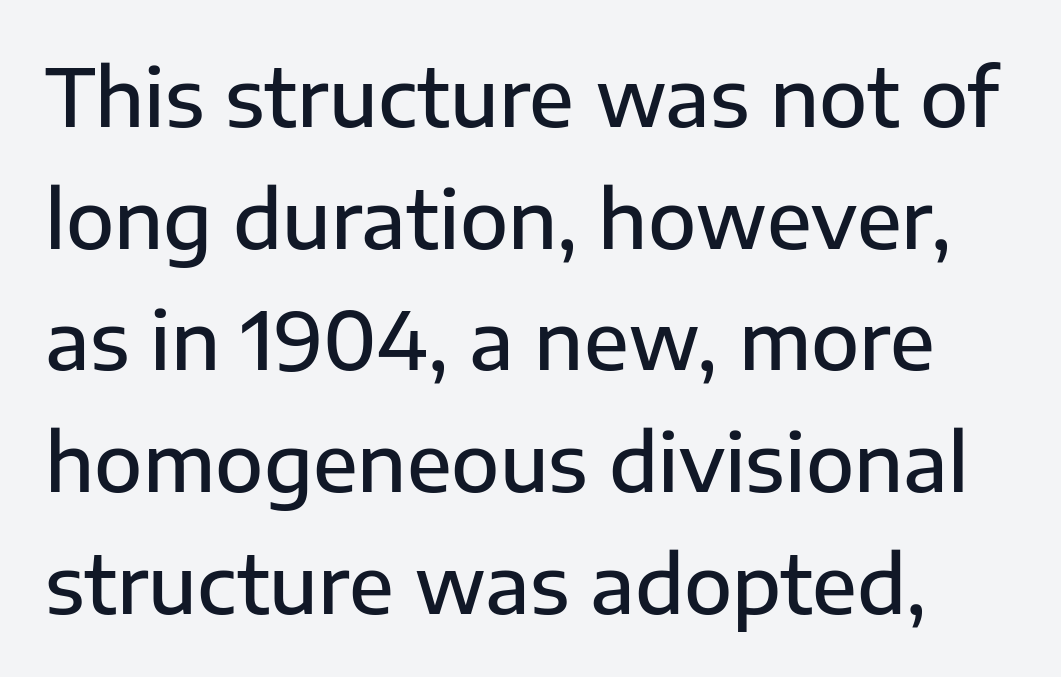
Q: Is the text bold? A: Semi-bold.
Q: Is the text italic (slanted)? A: No, it is upright.
Q: Is the typeface a serif or a sans-serif typeface? A: Sans-serif.
Q: Is the text underlined? A: No.
Q: Is the spacing between letters normal or unusually wide? A: Normal.
Q: Is the spacing between lines tight, normal or loose? A: Normal.
Q: Width (condensed, normal, or wide)? A: Normal.
Q: Stroke contrast? A: Low.
Q: x-height? A: Medium.
Q: Monospaced? A: No.
